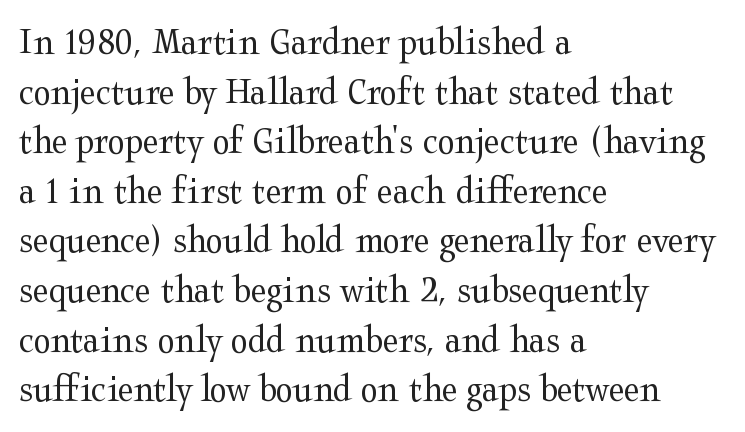
Note the varied advance widths — an 'i' is clearly narrower than an 'm'. Weight class: somewhere from thin through regular. This is serif lettering, the kind often seen in printed books. Type without underlining.
